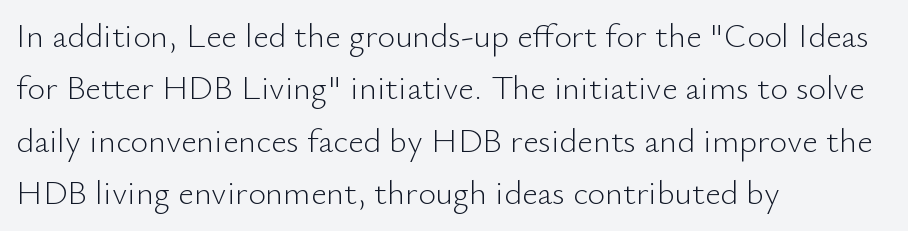
Between one letter and the next there's only the usual sliver of space. The vertical gap from one line to the next is medium. Each letter keeps its own natural width here, so spacing adapts to shape. Any mark beneath the type? The region is blank.
